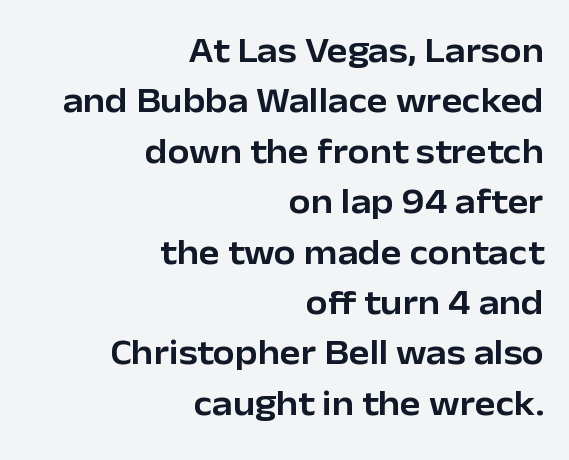
Q: Is the text italic (slanted)? A: No, it is upright.
Q: Is the typeface a serif or a sans-serif typeface? A: Sans-serif.
Q: Is the text underlined? A: No.
Q: How is the paragraph aligned? A: Right-aligned.
Q: Is the spacing between letters normal or unusually wide? A: Normal.
Q: Is the spacing between lines tight, normal or loose? A: Normal.
Q: Width (condensed, normal, or wide)? A: Normal.
Q: Stroke contrast? A: Low.
Q: x-height? A: Medium.
Q: Monospaced? A: No.
